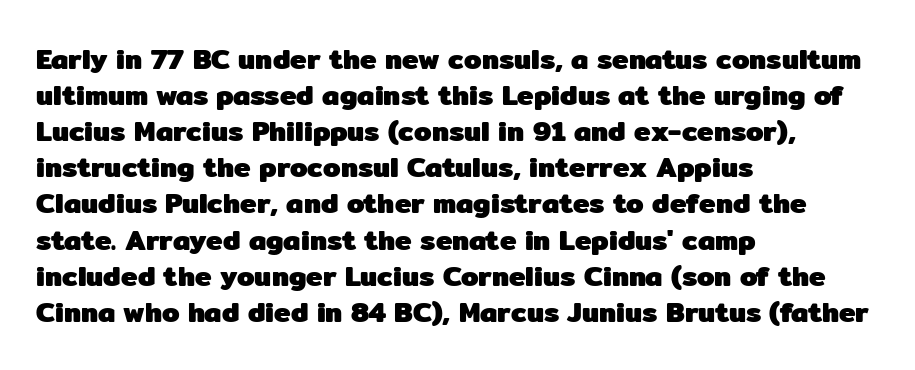
{"serif": "no", "italic": "no", "bold": "yes", "weight": "heavy", "width": "normal", "stroke_contrast": "low", "x_height": "medium", "monospaced": "no", "underline": "no", "align": "left", "line_spacing": "normal", "line_spacing_ratio": 1.29, "letter_spacing": "normal", "letter_spacing_em": 0.0, "glyph_px": 28}
